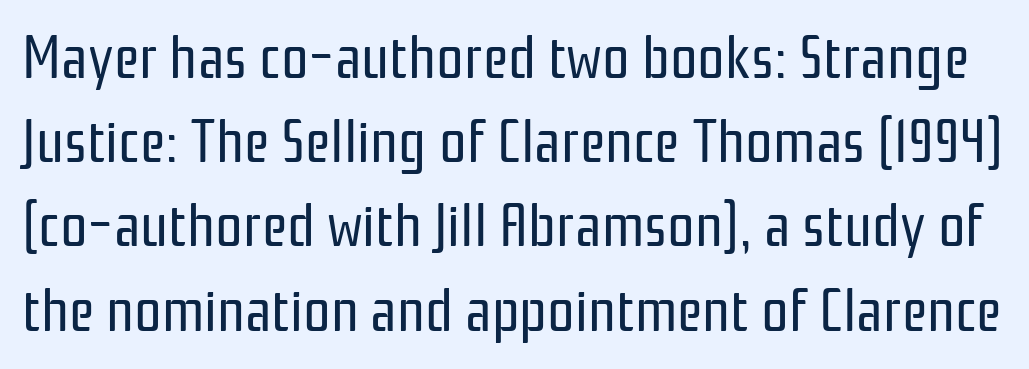
{"serif": "no", "italic": "no", "bold": "no", "weight": "regular", "width": "condensed", "stroke_contrast": "low", "x_height": "medium", "monospaced": "no", "underline": "no", "line_spacing": "normal", "line_spacing_ratio": 1.38, "letter_spacing": "normal", "letter_spacing_em": 0.0, "glyph_px": 61}
